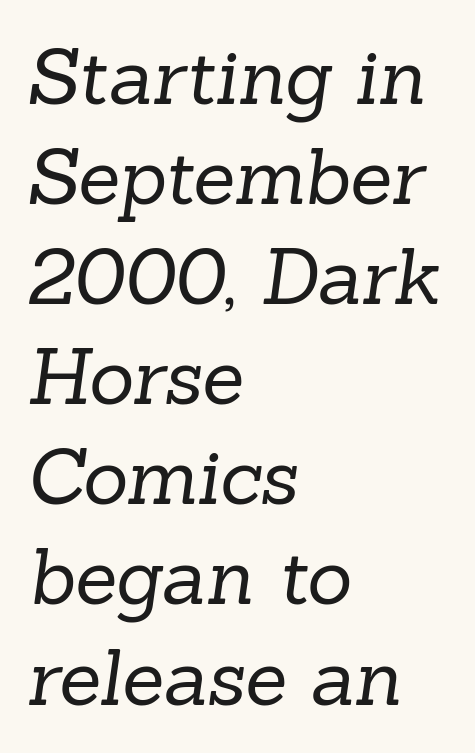
Is the type heavy? It reads as light-to-regular instead. Each row of text sits above clean, open space. Spacing verdict: proportional, widths tailored to each character. The type is set solid horizontally, with unmodified tracking. This rendering uses left alignment, leaving the right contour irregular. Leading: standard.
